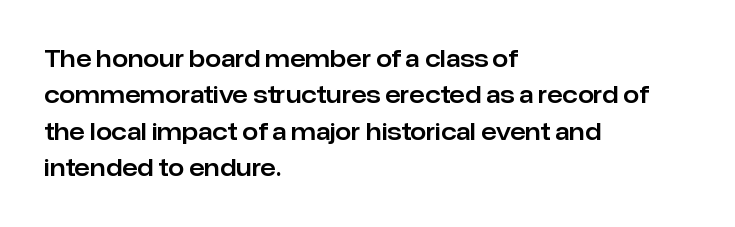
The image shows 23 px text type, upright; set left-aligned, normal line spacing (1.58x), normal letter spacing, not underlined.
